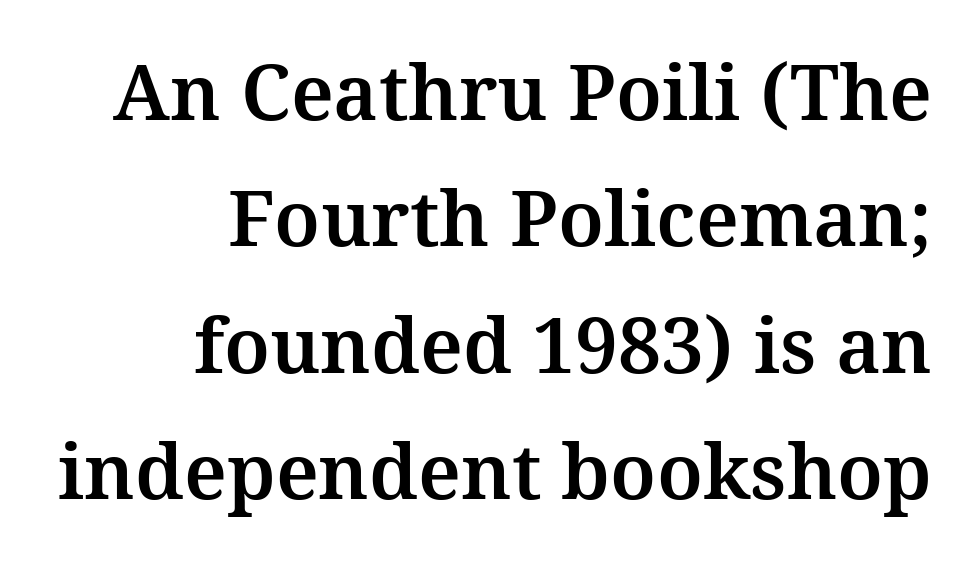
The image shows 77 px serif type, upright; set right-aligned, normal line spacing (1.64x), normal letter spacing, not underlined; medium stroke contrast and a medium x-height.
